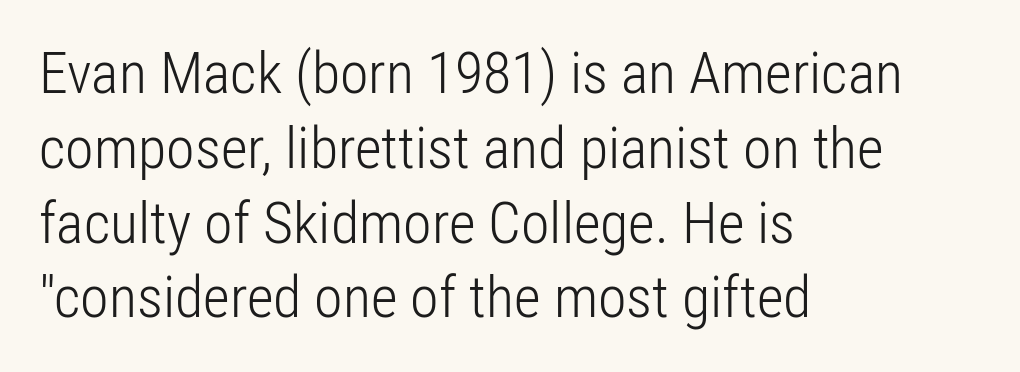
Q: Is the text bold? A: No.
Q: Is the text italic (slanted)? A: No, it is upright.
Q: Is the typeface a serif or a sans-serif typeface? A: Sans-serif.
Q: Is the text underlined? A: No.
Q: How is the paragraph aligned? A: Left-aligned.
Q: Is the spacing between letters normal or unusually wide? A: Normal.
Q: Is the spacing between lines tight, normal or loose? A: Normal.
Q: Width (condensed, normal, or wide)? A: Condensed.
Q: Stroke contrast? A: Low.
Q: x-height? A: Medium.
Q: Monospaced? A: No.
